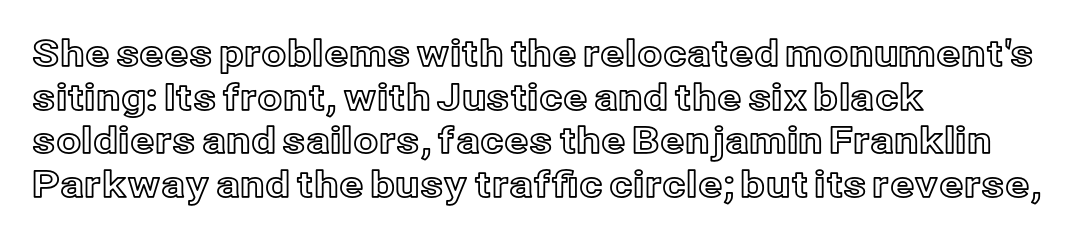
Is the letter spacing exaggerated? No — it looks like the ordinary default. Every row of glyphs begins at an identical x-position on the left. The face used here is proportionally spaced, like ordinary book or web type. Italic: no, the glyphs are upright roman.
